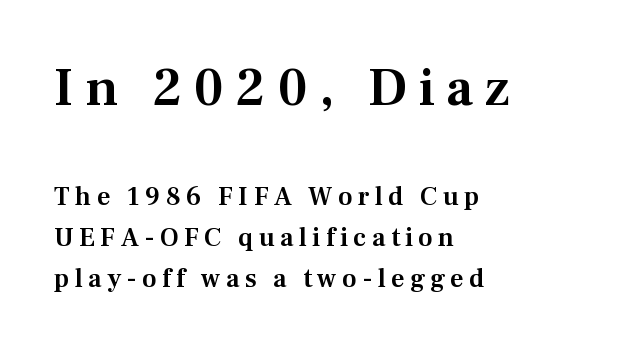
Q: Is the text italic (slanted)? A: No, it is upright.
Q: Is the typeface a serif or a sans-serif typeface? A: Serif.
Q: Is the text underlined? A: No.
Q: How is the paragraph aligned? A: Left-aligned.
Q: Is the spacing between letters normal or unusually wide? A: Unusually wide.
Q: Is the spacing between lines tight, normal or loose? A: Normal.
Q: Which block of text is set in a larger size, the first (top) or the second (bottom)? A: The first (top) one.
Q: Width (condensed, normal, or wide)? A: Normal.
Q: Stroke contrast? A: Medium.
Q: x-height? A: Medium.
Q: Monospaced? A: No.
